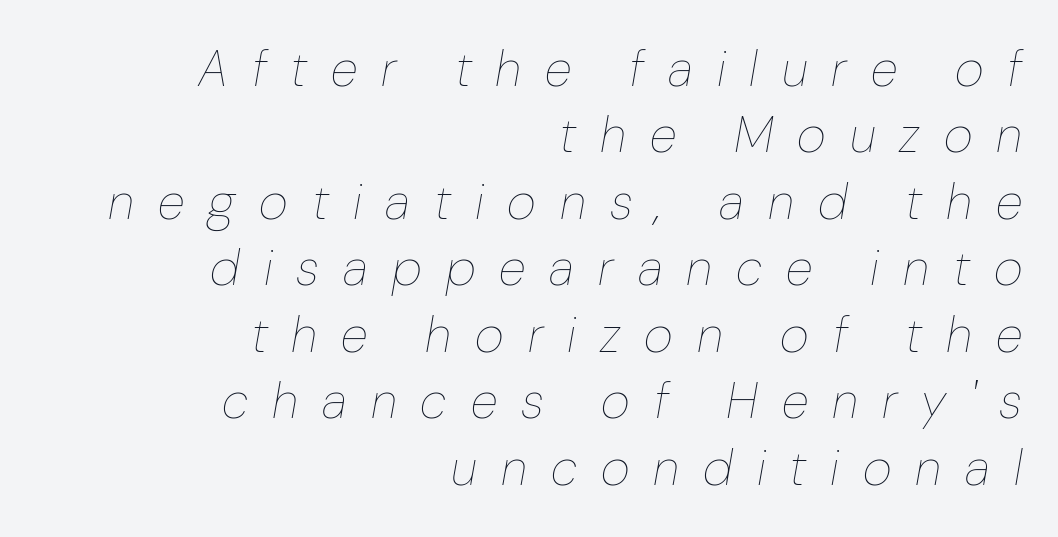
{"italic": "yes", "lean": "right", "slant_degrees": 10, "bold": "no", "weight": "thin", "width": "normal", "stroke_contrast": "low", "x_height": "medium", "monospaced": "no", "underline": "no", "align": "right", "line_spacing": "normal", "line_spacing_ratio": 1.33, "letter_spacing": "wide", "letter_spacing_em": 0.48, "glyph_px": 50}
